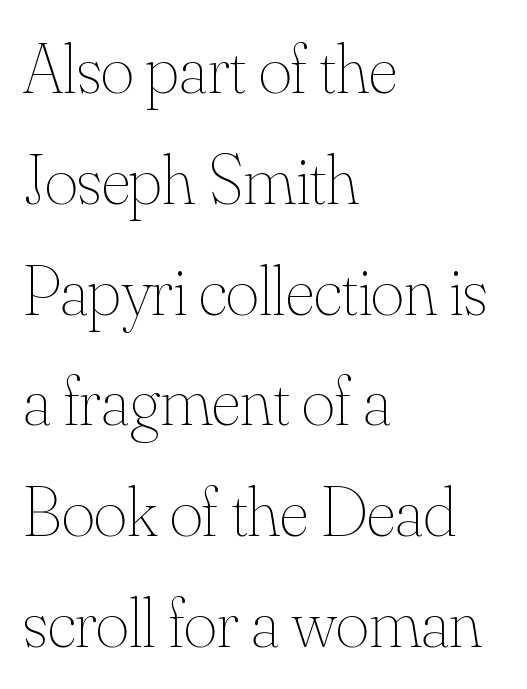
Q: Is the text bold? A: No.
Q: Is the text italic (slanted)? A: No, it is upright.
Q: Is the text underlined? A: No.
Q: How is the paragraph aligned? A: Left-aligned.
Q: Is the spacing between letters normal or unusually wide? A: Normal.
Q: Is the spacing between lines tight, normal or loose? A: Normal.
Q: Width (condensed, normal, or wide)? A: Normal.
Q: Stroke contrast? A: Medium.
Q: x-height? A: Small.
Q: Monospaced? A: No.
